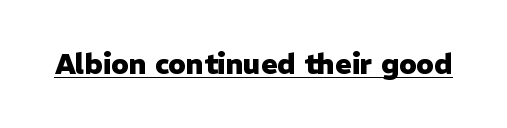
Q: Is the text bold? A: Yes.
Q: Is the text italic (slanted)? A: No, it is upright.
Q: Is the typeface a serif or a sans-serif typeface? A: Sans-serif.
Q: Is the text underlined? A: Yes.
Q: Is the spacing between letters normal or unusually wide? A: Normal.
Q: Width (condensed, normal, or wide)? A: Normal.
Q: Stroke contrast? A: Low.
Q: x-height? A: Medium.
Q: Monospaced? A: No.
